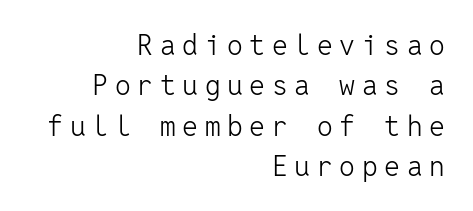
Q: Is the text bold? A: No.
Q: Is the text italic (slanted)? A: No, it is upright.
Q: Is the typeface a serif or a sans-serif typeface? A: Sans-serif.
Q: Is the text underlined? A: No.
Q: How is the paragraph aligned? A: Right-aligned.
Q: Is the spacing between letters normal or unusually wide? A: Unusually wide.
Q: Is the spacing between lines tight, normal or loose? A: Normal.
Q: Width (condensed, normal, or wide)? A: Normal.
Q: Stroke contrast? A: Low.
Q: x-height? A: Medium.
Q: Monospaced? A: Yes.
